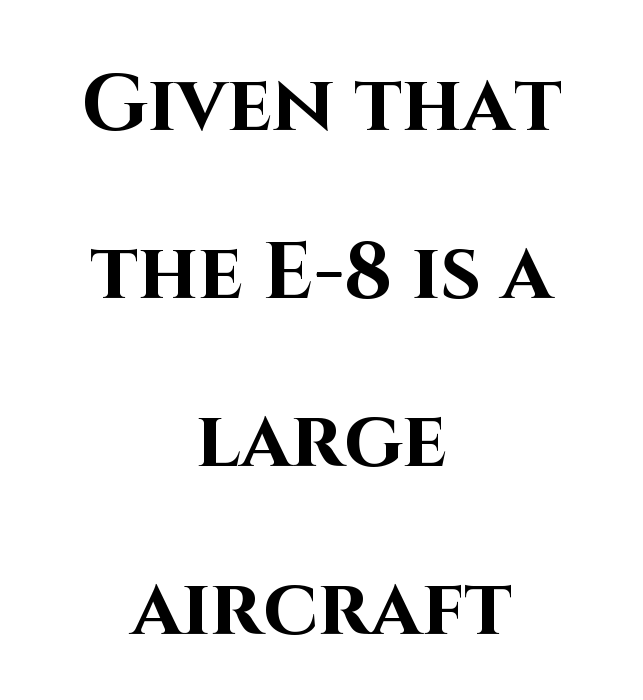
{"serif": "no", "italic": "no", "bold": "yes", "weight": "bold", "width": "normal", "stroke_contrast": "high", "x_height": "large", "monospaced": "no", "underline": "no", "align": "center", "line_spacing": "loose", "line_spacing_ratio": 2.1, "letter_spacing": "normal", "letter_spacing_em": 0.0, "glyph_px": 80}
